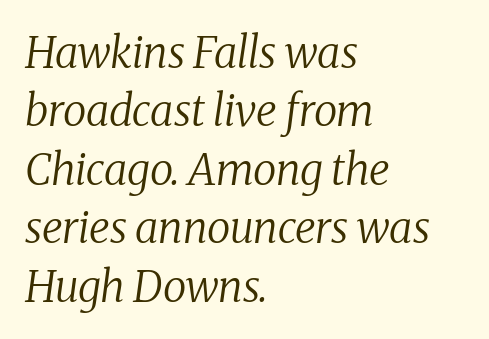
Does the lettering tilt? It does — this is italic. Note the varied advance widths — an 'i' is clearly narrower than an 'm'. Serif or sans? Serif — the stroke terminals have little feet. The font sits on the lighter half of the weight spectrum, regular included. This sample is left-justified, so line endings fall wherever the words run out.
